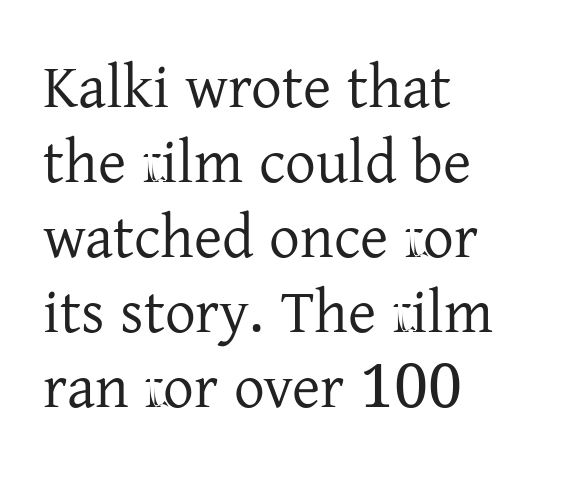
The image shows 61 px regular-weight serif type, upright; set left-aligned, line spacing 1.23x, normal letter spacing, not underlined; low stroke contrast and a medium x-height.
